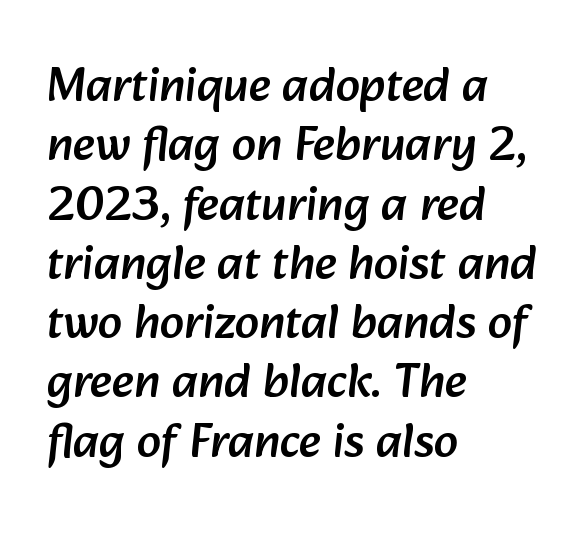
The zone under the glyphs is completely vacant. Classification — sans serif. The face used here is proportionally spaced, like ordinary book or web type. Compared with typical body copy, the letter spacing here is the same. The rag falls on the right side of this text block.
